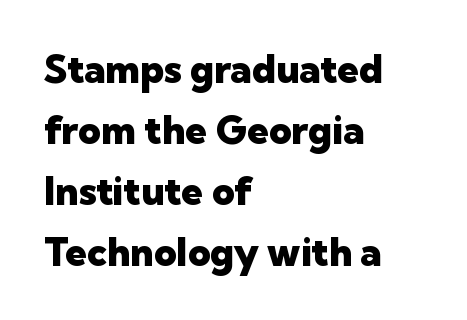
{"serif": "no", "italic": "no", "bold": "yes", "weight": "heavy", "width": "normal", "stroke_contrast": "low", "x_height": "medium", "monospaced": "no", "underline": "no", "align": "left", "line_spacing": "normal", "line_spacing_ratio": 1.56, "letter_spacing": "normal", "letter_spacing_em": 0.0, "glyph_px": 39}
